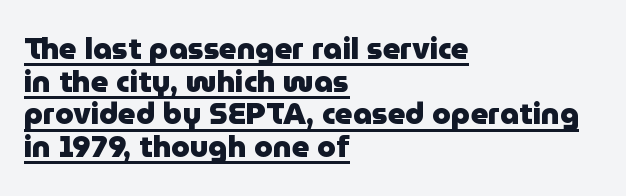
This rendering features underlined lettering. Look at the stroke-to-counter ratio: heavy, a bold. In terms of letterspacing, this is plain default setting. The axis of the letterforms is exactly vertical. How would I describe the line gaps? Narrow and economical. Observe the absence of serifs on each vertical stroke in this sample.
